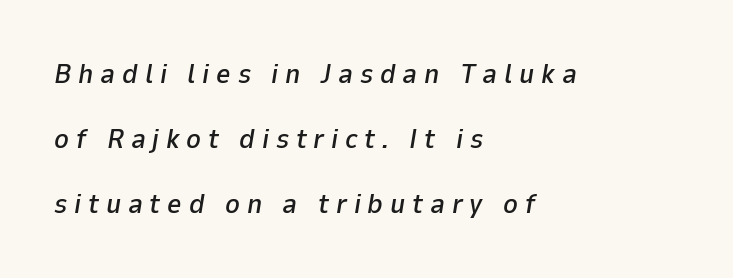
{"italic": "yes", "lean": "right", "slant_degrees": 9, "width": "normal", "stroke_contrast": "low", "x_height": "medium", "monospaced": "no", "underline": "no", "align": "left", "line_spacing": "loose", "line_spacing_ratio": 2.33, "letter_spacing": "wide", "letter_spacing_em": 0.24, "glyph_px": 28}
